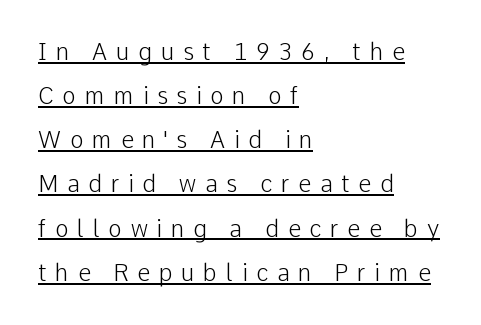
The image shows 23 px text type, upright; set left-aligned, loose line spacing (1.92x), unusually wide letter spacing (+0.38 em), underlined.
